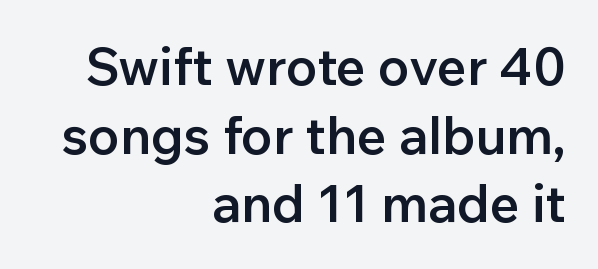
Q: Is the text bold? A: Semi-bold.
Q: Is the text italic (slanted)? A: No, it is upright.
Q: Is the typeface a serif or a sans-serif typeface? A: Sans-serif.
Q: Is the text underlined? A: No.
Q: How is the paragraph aligned? A: Right-aligned.
Q: Is the spacing between letters normal or unusually wide? A: Normal.
Q: Is the spacing between lines tight, normal or loose? A: Normal.
Q: Width (condensed, normal, or wide)? A: Normal.
Q: Stroke contrast? A: Low.
Q: x-height? A: Medium.
Q: Monospaced? A: No.
